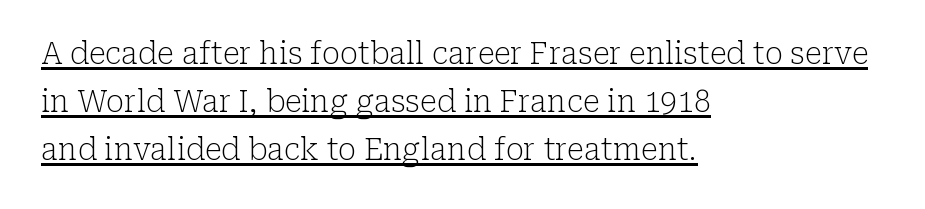
Q: Is the text bold? A: No.
Q: Is the text italic (slanted)? A: No, it is upright.
Q: Is the typeface a serif or a sans-serif typeface? A: Serif.
Q: Is the text underlined? A: Yes.
Q: How is the paragraph aligned? A: Left-aligned.
Q: Is the spacing between letters normal or unusually wide? A: Normal.
Q: Is the spacing between lines tight, normal or loose? A: Normal.
Q: Width (condensed, normal, or wide)? A: Normal.
Q: Stroke contrast? A: Low.
Q: x-height? A: Medium.
Q: Monospaced? A: No.
